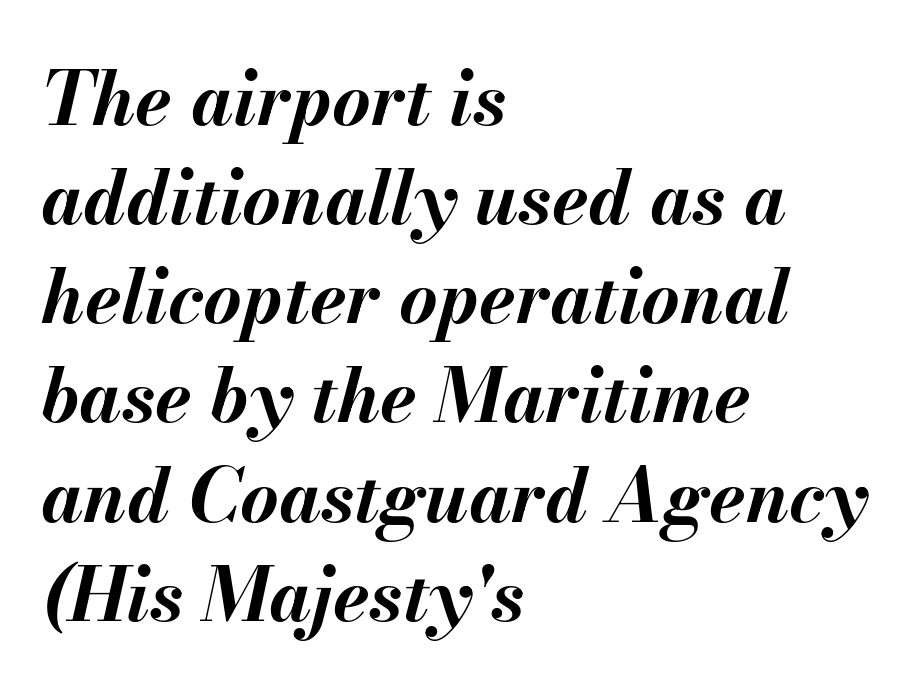
This rendering uses left alignment, leaving the right contour irregular. Emphasis by weight is at full strength: bold. Is the type slanted? Yes — the strokes lean at a clear angle. Note the varied advance widths — an 'i' is clearly narrower than an 'm'. Nobody touched the tracking dial on this one.
